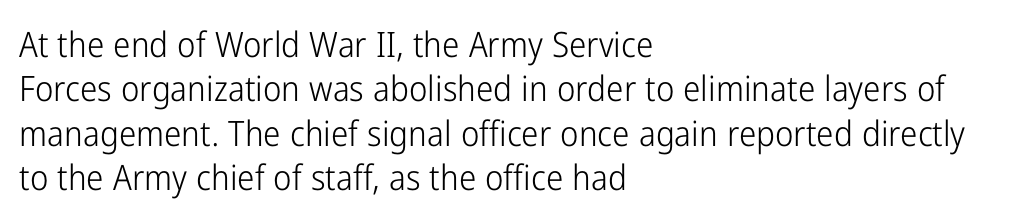
Varying glyph widths throughout — classic text-font behaviour. These lines are composed in type without serifs. Vertical spacing — default. Leftover space on each line is placed entirely after the last word.
